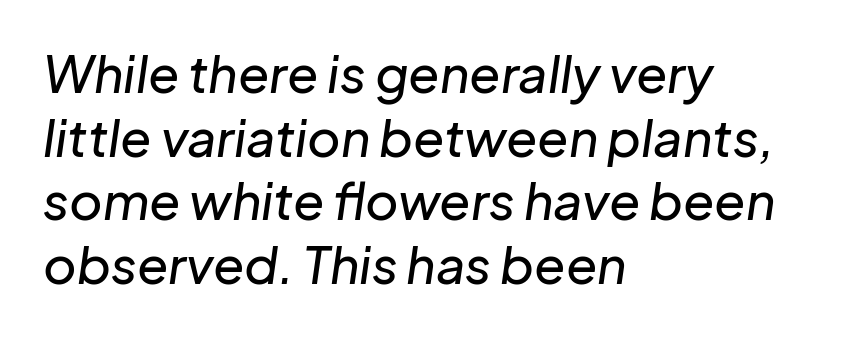
Quick note: underline off. Does the copy run flush right? No — it runs flush left. The passage shown stacks its lines at a standard gap. Tall strokes in this sample are angled rather than plumb. The rendering uses natural spacing where letterforms have individual widths. This sample uses plain, unmodified letter spacing.
